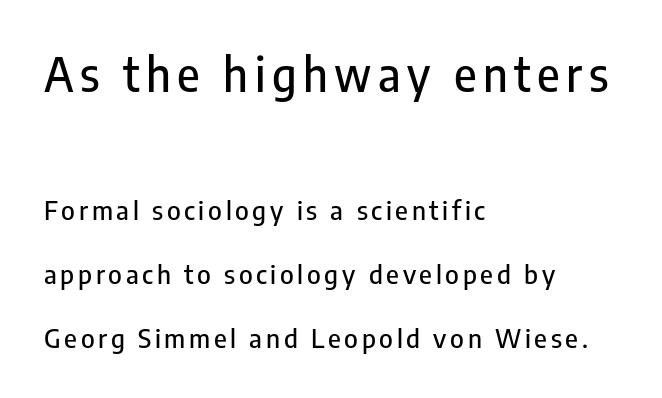
{"serif": "no", "italic": "no", "width": "condensed", "stroke_contrast": "low", "x_height": "medium", "monospaced": "no", "underline": "no", "align": "left", "line_spacing": "loose", "line_spacing_ratio": 2.45, "larger_block": "first", "size_ratio": 1.77, "glyph_px": 46}
